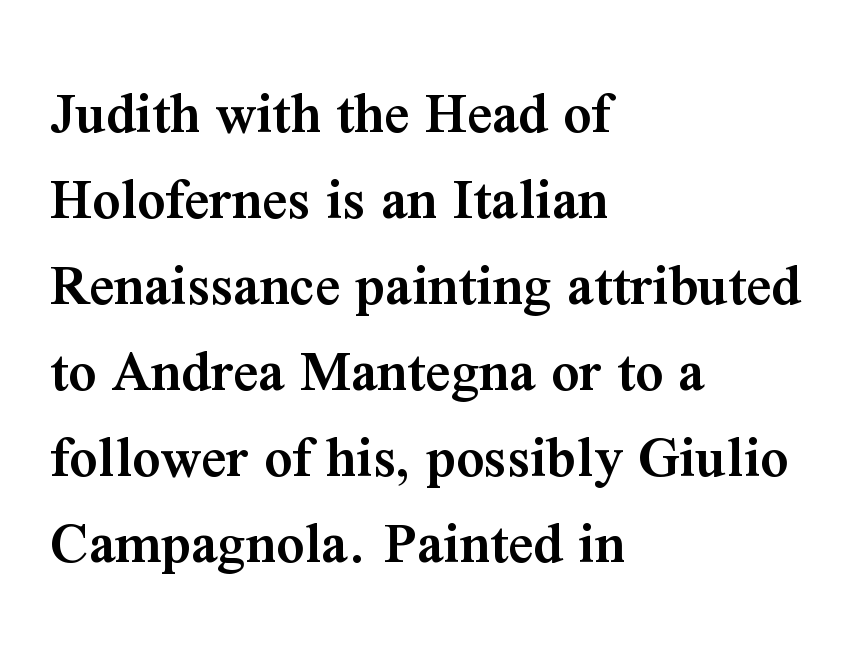
The image shows 61 px semibold serif type, upright; set left-aligned, normal line spacing (1.41x), normal letter spacing, not underlined; medium stroke contrast and a medium x-height.
